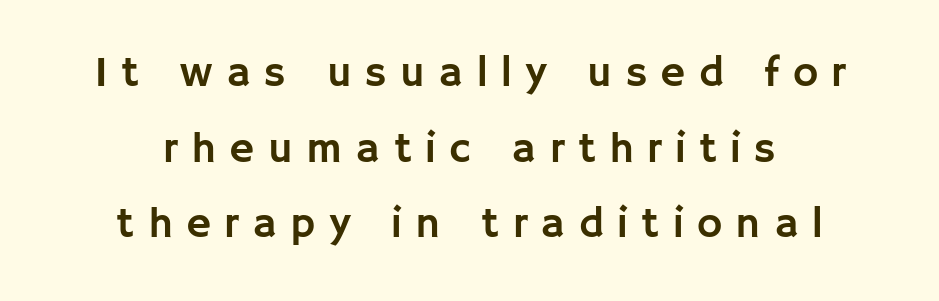
Italic: no, the glyphs are upright roman. Looks like regular typesetting: each glyph gets only the width it needs. Look at the tracking — it's clearly loosened, letters drifting apart. The zone under the glyphs is completely vacant.
